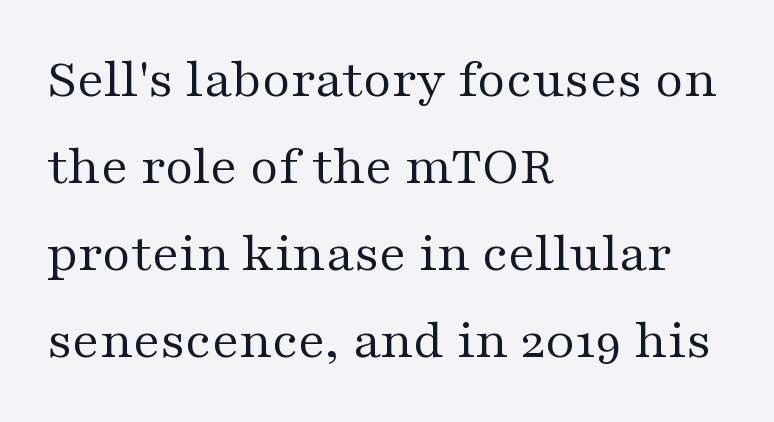
{"serif": "yes", "italic": "no", "bold": "no", "weight": "regular", "width": "wide", "stroke_contrast": "medium", "x_height": "medium", "monospaced": "no", "underline": "no", "align": "left", "line_spacing": "normal", "line_spacing_ratio": 1.58, "letter_spacing": "normal", "letter_spacing_em": 0.0, "glyph_px": 55}
